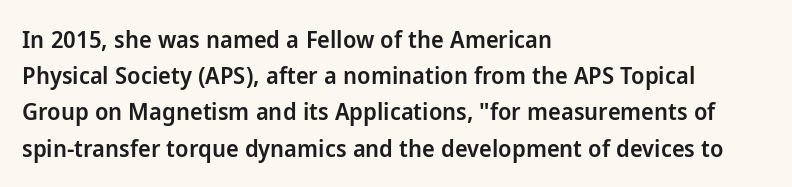
Quick note: not italic, upright. The baseline area is clear. Short and long lines alike share a common starting point at left. Students, observe: this is what conventionally led text looks like.
